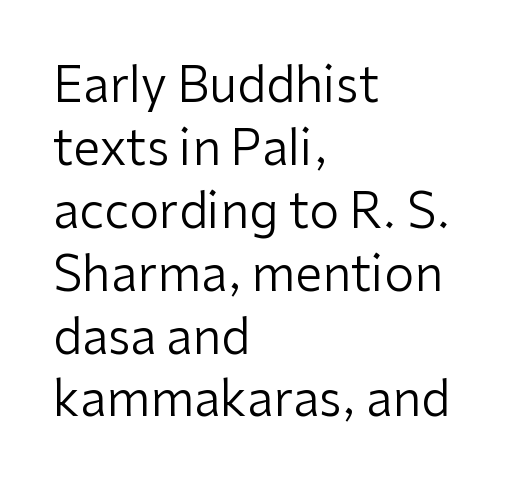
The ragged edge is on the right, which tells us the setting is flush left. Type style note: lacks serifs. A typesetter would call this zero additional tracking. The strokes are not fattened; the text isn't bold. Clear beneath every line of the passage.
